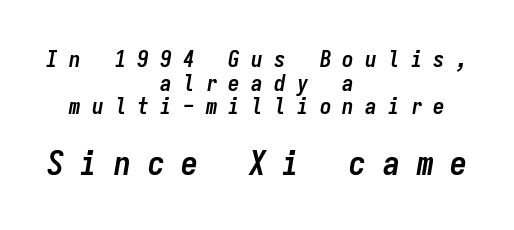
Q: Is the text bold? A: Yes.
Q: Is the text italic (slanted)? A: Yes, it leans right by about 9 degrees.
Q: Is the text underlined? A: No.
Q: How is the paragraph aligned? A: Centered.
Q: Is the spacing between letters normal or unusually wide? A: Unusually wide.
Q: Is the spacing between lines tight, normal or loose? A: Tight.
Q: Which block of text is set in a larger size, the first (top) or the second (bottom)? A: The second (bottom) one.
Q: Width (condensed, normal, or wide)? A: Condensed.
Q: Stroke contrast? A: Low.
Q: x-height? A: Medium.
Q: Monospaced? A: Yes.
